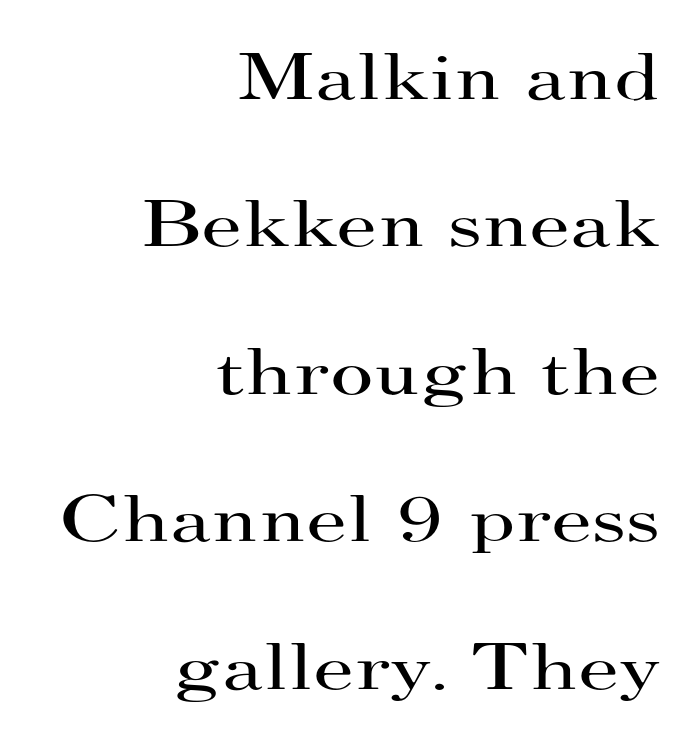
The image shows 67 px regular-weight, wide serif type, upright; set right-aligned, loose line spacing (2.2x), normal letter spacing, not underlined; high stroke contrast and a small x-height.
